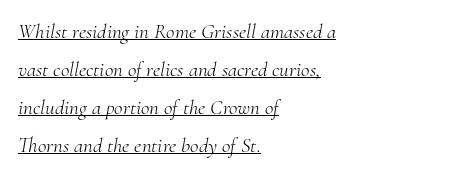
Q: Is the text bold? A: No.
Q: Is the text italic (slanted)? A: Yes, it leans right by about 10 degrees.
Q: Is the text underlined? A: Yes.
Q: How is the paragraph aligned? A: Left-aligned.
Q: Is the spacing between letters normal or unusually wide? A: Normal.
